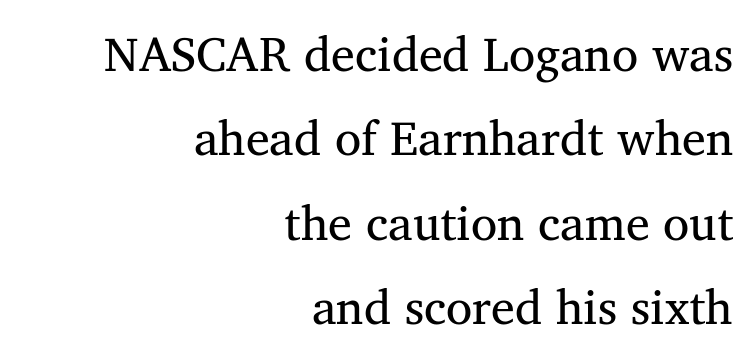
{"serif": "yes", "italic": "no", "bold": "no", "weight": "regular", "width": "normal", "stroke_contrast": "medium", "x_height": "medium", "monospaced": "no", "underline": "no", "align": "right", "line_spacing_ratio": 1.76, "letter_spacing": "normal", "letter_spacing_em": 0.0, "glyph_px": 48}
